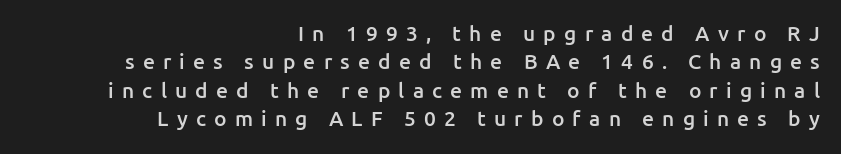
The image shows 21 px text type, upright; set right-aligned, normal line spacing (1.35x), unusually wide letter spacing (+0.39 em), not underlined.
